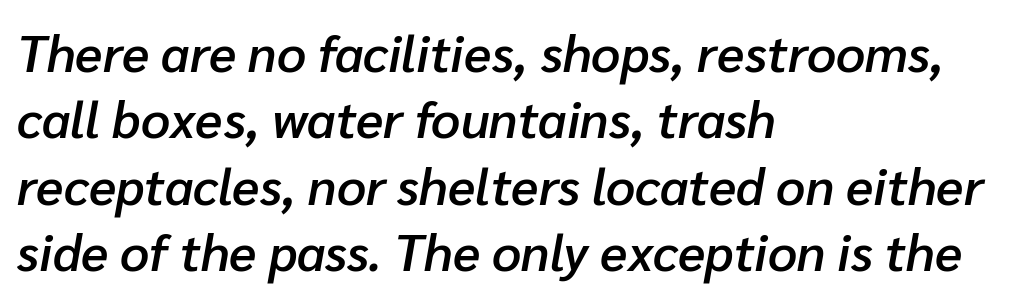
The image shows 51 px semibold type, italic (leaning right); set left-aligned, normal line spacing (1.3x), normal letter spacing, not underlined; low stroke contrast and a medium x-height.
